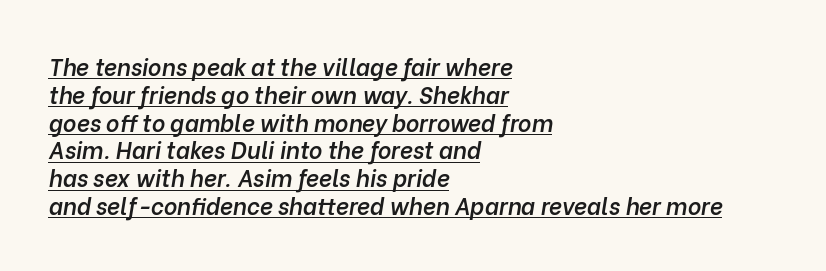
The image shows 23 px text type, italic (leaning right); set left-aligned, line spacing 1.21x, normal letter spacing, underlined.
